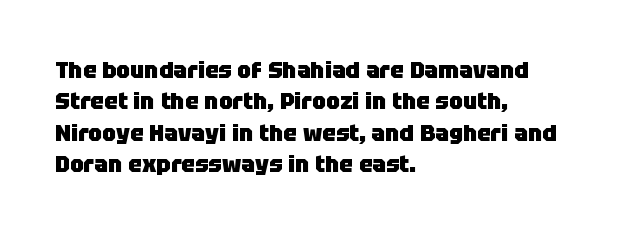
The image shows 23 px bold type, upright; set left-aligned, normal line spacing (1.36x), normal letter spacing, not underlined.
